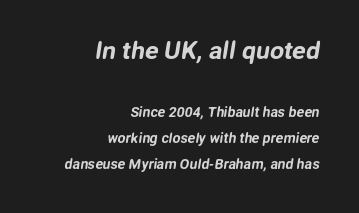
{"underline": "no", "align": "right", "line_spacing_ratio": 1.84, "letter_spacing": "normal", "letter_spacing_em": 0.0, "larger_block": "first", "size_ratio": 1.79, "glyph_px": 25}
